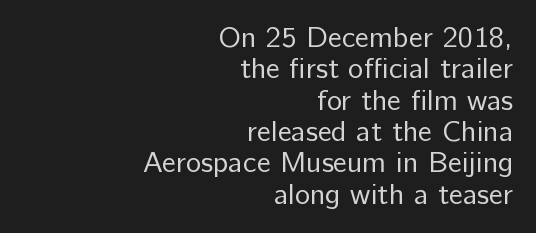
The image shows 29 px regular-weight sans-serif type, upright; set right-aligned, tight line spacing (1.08x), normal letter spacing, not underlined; low stroke contrast and a medium x-height.
